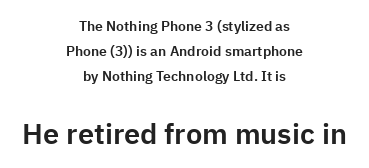
{"serif": "no", "italic": "no", "width": "normal", "stroke_contrast": "low", "x_height": "medium", "monospaced": "no", "underline": "no", "align": "center", "line_spacing_ratio": 1.78, "letter_spacing": "normal", "letter_spacing_em": 0.0, "larger_block": "second", "size_ratio": 2.07, "glyph_px": 29}
